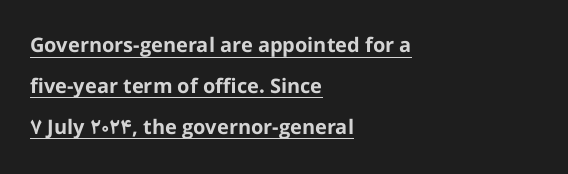
{"italic": "no", "bold": "yes", "underline": "yes", "align": "left", "line_spacing": "loose", "line_spacing_ratio": 2.04, "letter_spacing": "normal", "letter_spacing_em": 0.0, "glyph_px": 20}
